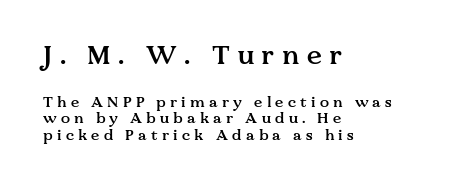
Q: Is the text bold? A: Semi-bold.
Q: Is the text italic (slanted)? A: No, it is upright.
Q: Is the text underlined? A: No.
Q: How is the paragraph aligned? A: Left-aligned.
Q: Is the spacing between letters normal or unusually wide? A: Unusually wide.
Q: Is the spacing between lines tight, normal or loose? A: Tight.
Q: Which block of text is set in a larger size, the first (top) or the second (bottom)? A: The first (top) one.
